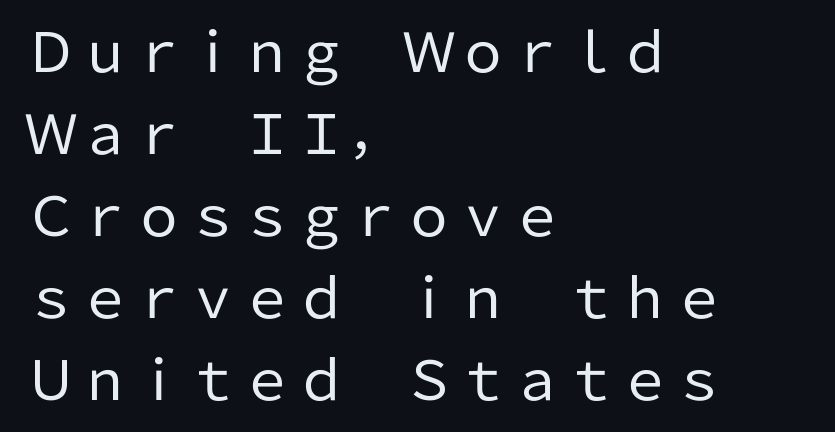
Q: Is the text bold? A: No.
Q: Is the text italic (slanted)? A: No, it is upright.
Q: Is the typeface a serif or a sans-serif typeface? A: Sans-serif.
Q: Is the text underlined? A: No.
Q: How is the paragraph aligned? A: Left-aligned.
Q: Is the spacing between letters normal or unusually wide? A: Normal.
Q: Is the spacing between lines tight, normal or loose? A: Normal.
Q: Width (condensed, normal, or wide)? A: Normal.
Q: Stroke contrast? A: Low.
Q: x-height? A: Medium.
Q: Monospaced? A: No.
